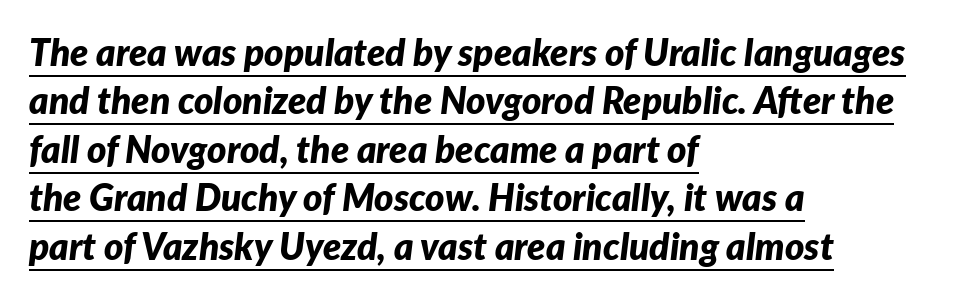
The image shows 37 px bold type, italic (leaning right); set left-aligned, normal line spacing (1.31x), normal letter spacing, underlined; low stroke contrast and a medium x-height.
